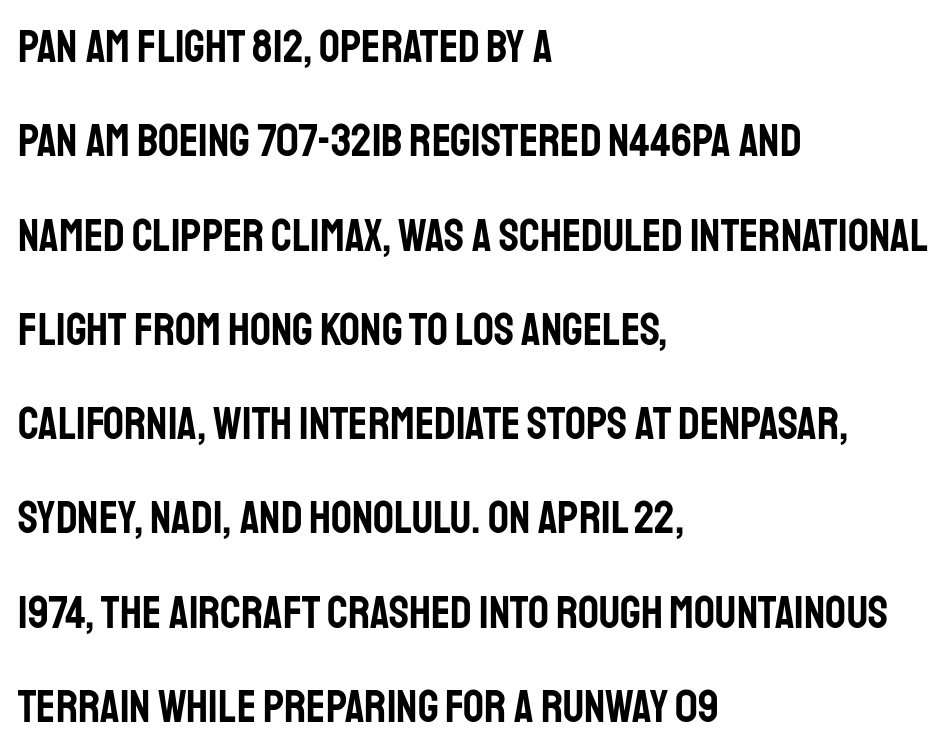
Every row of glyphs begins at an identical x-position on the left. If you drew a line through each stem, it would be perfectly vertical. Is this a sans? Yes — the strokes have no serifs. Spacing verdict: proportional, widths tailored to each character.
